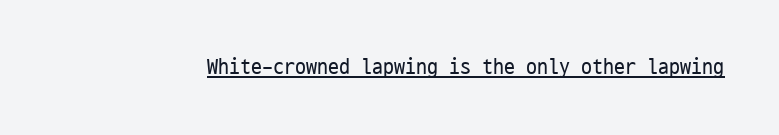
{"italic": "no", "bold": "no", "underline": "yes", "letter_spacing": "normal", "letter_spacing_em": 0.0, "glyph_px": 22}
